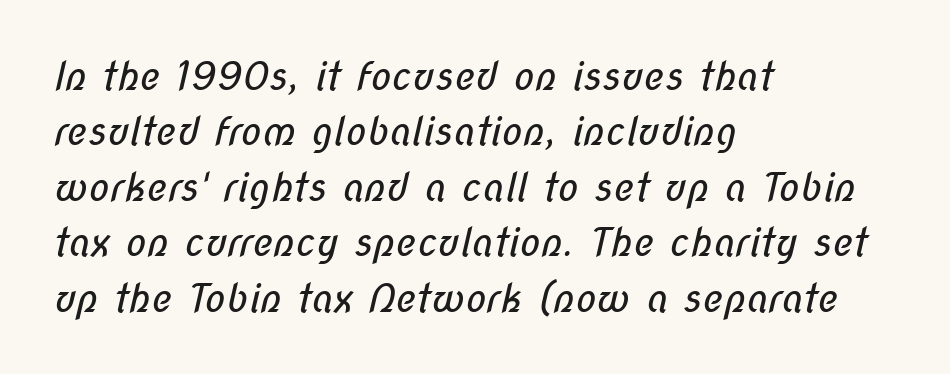
Q: Is the text bold? A: No.
Q: Is the typeface a serif or a sans-serif typeface? A: Sans-serif.
Q: Is the text underlined? A: No.
Q: How is the paragraph aligned? A: Left-aligned.
Q: Is the spacing between letters normal or unusually wide? A: Normal.
Q: Is the spacing between lines tight, normal or loose? A: Normal.
Q: Width (condensed, normal, or wide)? A: Condensed.
Q: Stroke contrast? A: Low.
Q: x-height? A: Medium.
Q: Monospaced? A: No.
